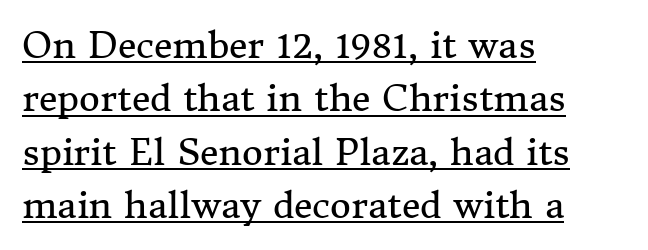
{"serif": "yes", "italic": "no", "bold": "no", "weight": "regular", "width": "normal", "stroke_contrast": "medium", "x_height": "medium", "monospaced": "no", "underline": "yes", "align": "left", "line_spacing": "normal", "line_spacing_ratio": 1.48, "letter_spacing": "normal", "letter_spacing_em": 0.0, "glyph_px": 36}
